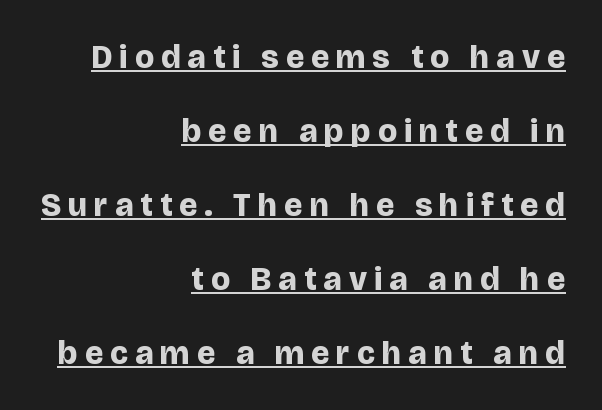
{"serif": "no", "italic": "no", "bold": "yes", "weight": "bold", "width": "normal", "stroke_contrast": "low", "x_height": "large", "monospaced": "no", "underline": "yes", "align": "right", "line_spacing": "loose", "line_spacing_ratio": 2.24, "letter_spacing": "wide", "letter_spacing_em": 0.21, "glyph_px": 33}
